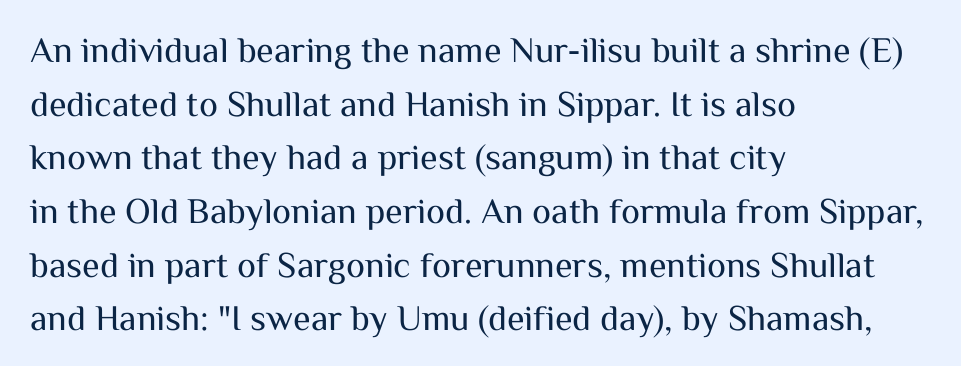
Serifs: no, the terminals of the letterforms are clean. Here the glyphs are tracked normally, forming tight word shapes. Caption: face not bold, strokes unweighted. How would I describe the line gaps? Plain and ordinary.
